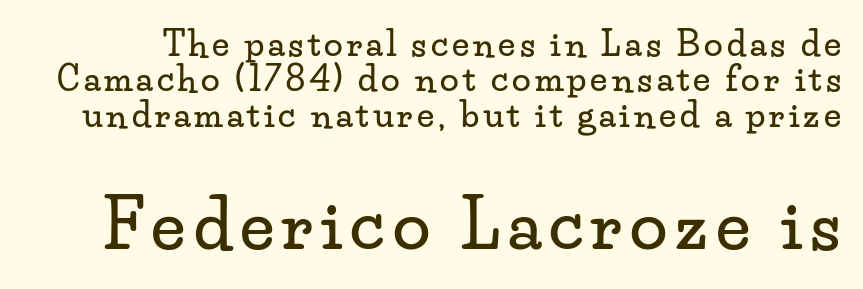
{"serif": "yes", "italic": "no", "width": "wide", "stroke_contrast": "low", "x_height": "small", "monospaced": "no", "underline": "no", "line_spacing": "tight", "line_spacing_ratio": 1.04, "larger_block": "second", "size_ratio": 2.0, "glyph_px": 68}
